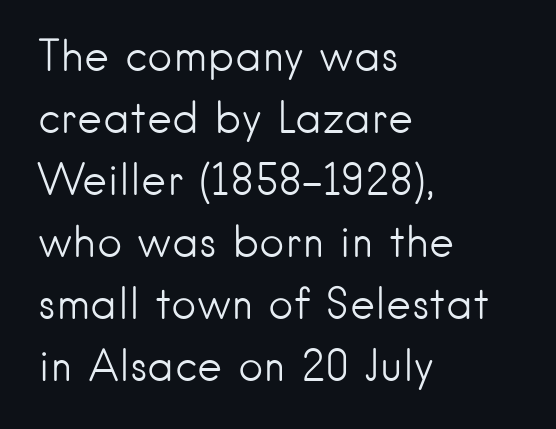
{"serif": "no", "italic": "no", "bold": "no", "weight": "light", "width": "normal", "stroke_contrast": "low", "x_height": "small", "monospaced": "no", "underline": "no", "align": "left", "line_spacing": "normal", "line_spacing_ratio": 1.44, "letter_spacing": "normal", "letter_spacing_em": 0.0, "glyph_px": 43}
